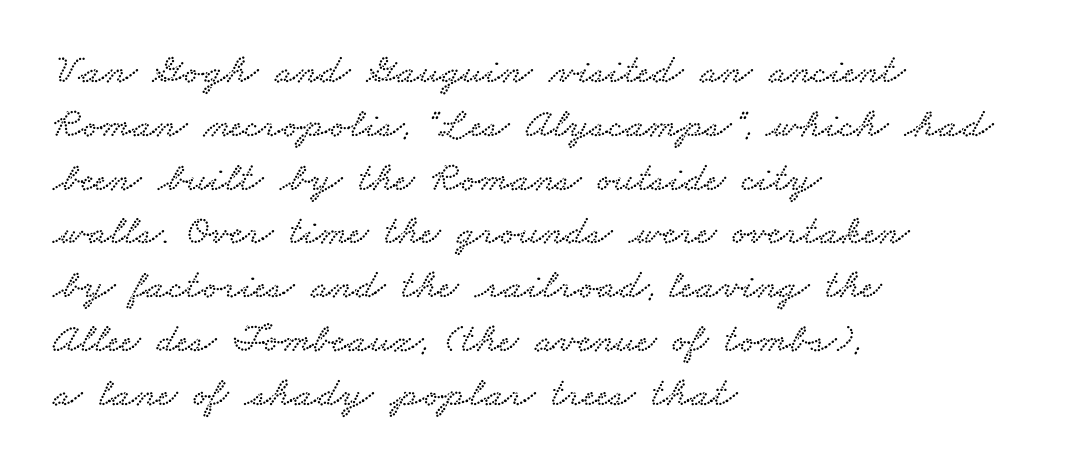
{"serif": "yes", "width": "wide", "stroke_contrast": "low", "x_height": "small", "monospaced": "no", "underline": "no", "align": "left", "line_spacing": "normal", "line_spacing_ratio": 1.28, "letter_spacing": "normal", "letter_spacing_em": 0.0, "glyph_px": 42}
